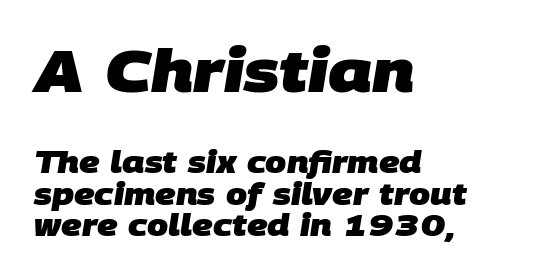
Typographic density is high because the face is bold. Leading: reduced. Plain, unruled lines of type. Each line starts at the same left margin while the right side varies. The gaps between neighbouring characters are ordinary and unremarkable.
